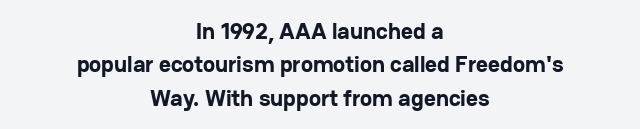
This rendering uses center alignment, leaving both contours irregular but symmetric. Short note: letters normally spaced. The words here are not underlined. Summary of weight: heavy, a full bold. Unlike italic type, these characters show no tilt at all. These lines sit exactly where default settings would place them.
